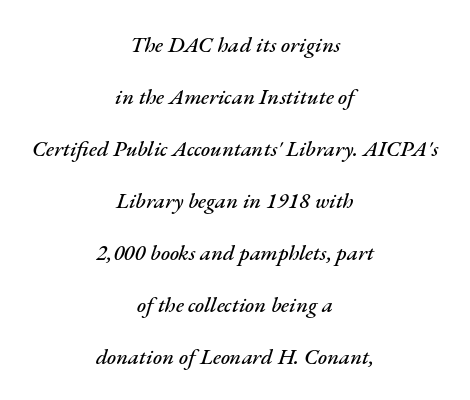
The space between consecutive lines is lavish. Is the type slanted? Yes — the strokes lean at a clear angle. Which margin do the lines hug? Neither — every line sits in the middle. Only glyphs here, with clear space below each row. The type is set solid horizontally, with unmodified tracking.
